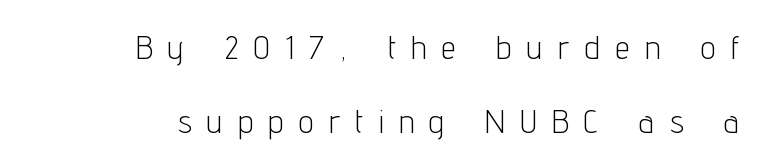
{"serif": "no", "italic": "no", "bold": "no", "weight": "light", "width": "condensed", "stroke_contrast": "low", "x_height": "medium", "monospaced": "no", "underline": "no", "align": "right", "line_spacing": "loose", "line_spacing_ratio": 2.24, "letter_spacing": "wide", "letter_spacing_em": 0.48, "glyph_px": 33}
